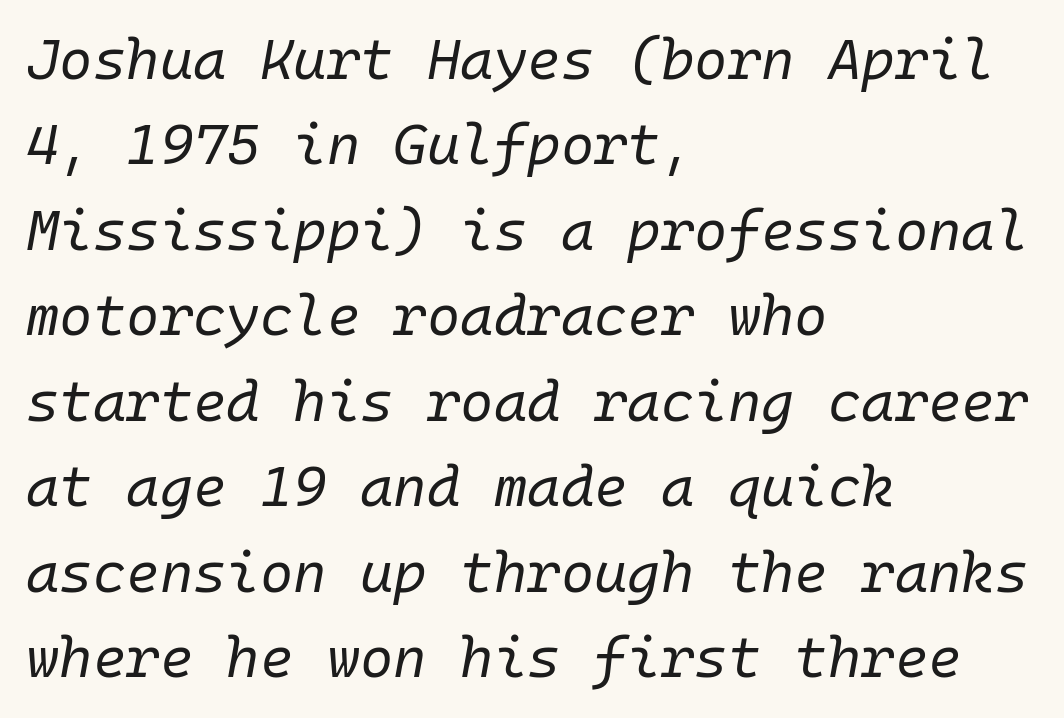
A quiet, ordinary-to-light weight characterises the typeface. Posture: slanted. Leading matches the norm, producing a regular column. The lines are quadded left. Nobody drew a line under any word here.
